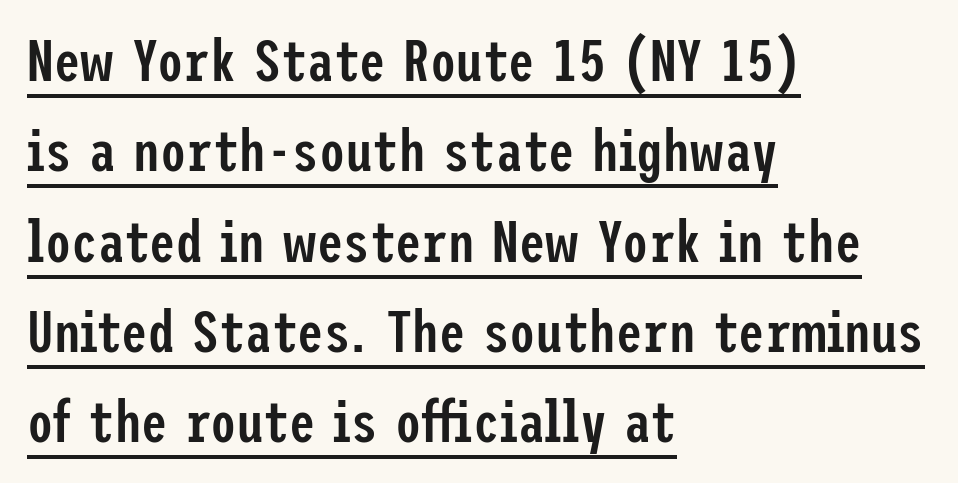
The image shows 59 px semibold, condensed sans-serif type, upright; set left-aligned, normal line spacing (1.53x), normal letter spacing, underlined; low stroke contrast and a medium x-height.
